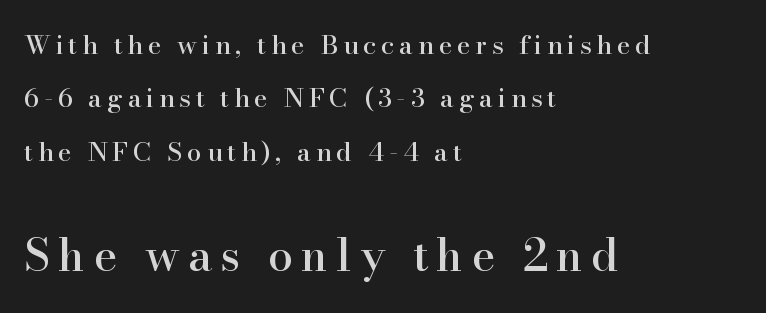
Italic? Not at all — the glyphs are vertical. Proportional: the letters do not fall into vertical columns. Reading down the column, the eye jumps a long way to each next line. The rendering anchors every line to the left-hand side.
